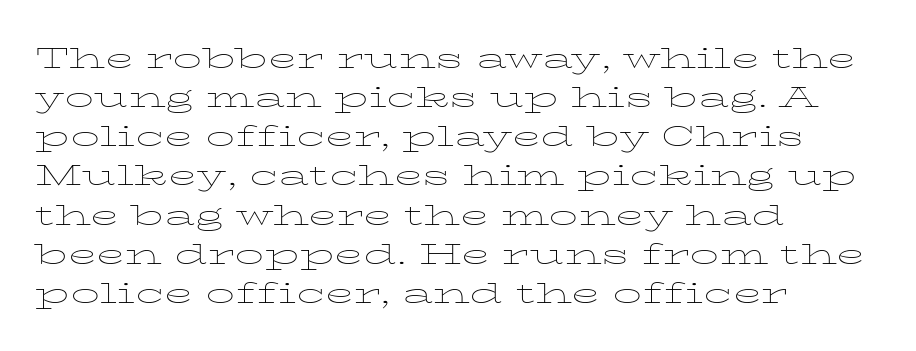
Posture: vertical. Unlike a clean sans, this face finishes its strokes with serifs. Do the characters align in a grid? No, the font is proportional. Check the space under the baseline: it is left empty. Tracking here is standard; glyphs follow each other at the usual distance.
